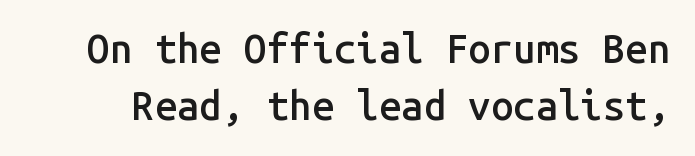
The image shows 40 px semibold sans-serif type, upright, monospaced; set normal line spacing (1.42x), normal letter spacing, not underlined; low stroke contrast and a medium x-height.
